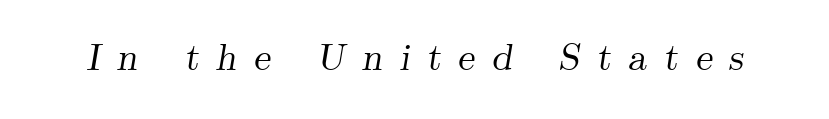
{"serif": "yes", "italic": "yes", "lean": "right", "slant_degrees": 9, "width": "normal", "stroke_contrast": "medium", "x_height": "small", "monospaced": "no", "underline": "no", "letter_spacing": "wide", "letter_spacing_em": 0.44, "glyph_px": 38}
